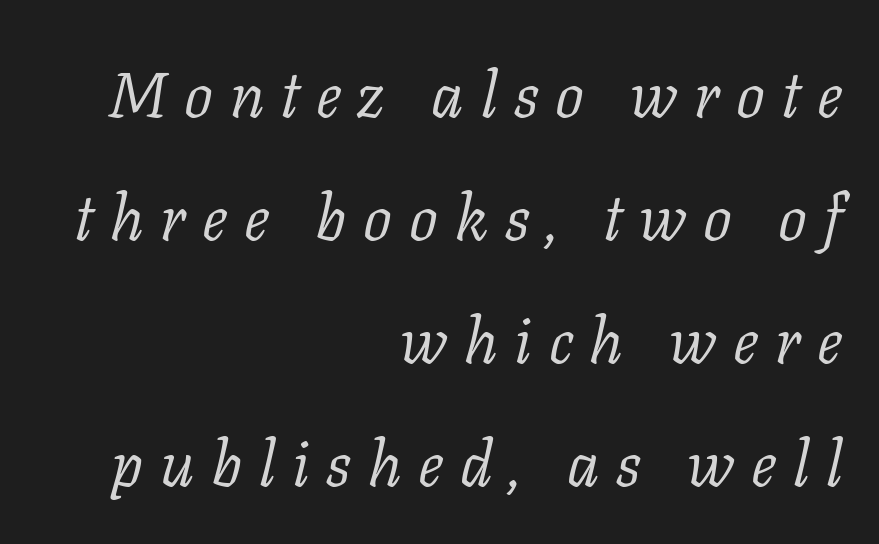
Which margin do the lines hug? The right one — the left edge is uneven. Line spacing here is loose. Notice how the stems are inclined rather than vertical — that's the hallmark of italics. The string is rendered with underlining switched off. The rendering shows small feet on the letterforms — a serif design.
